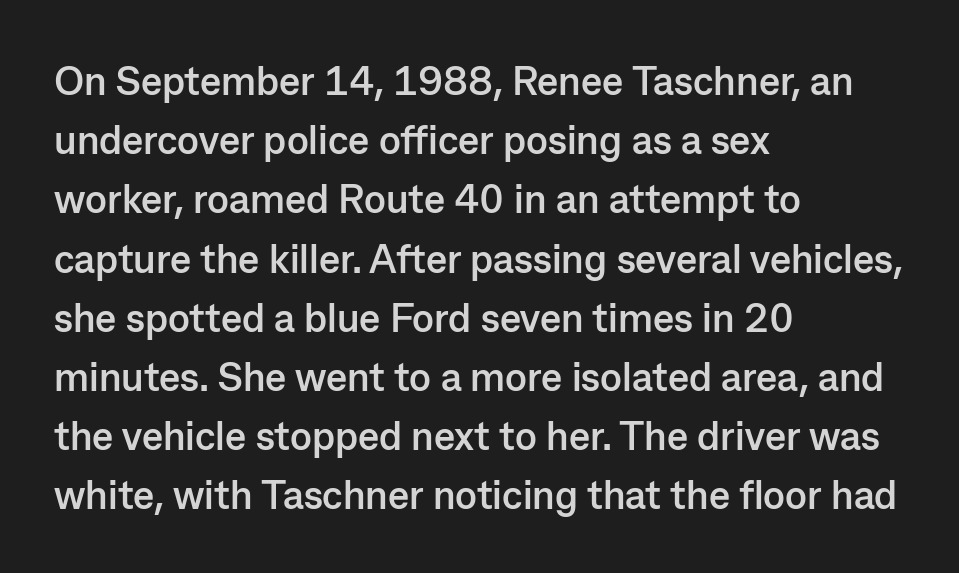
The image shows 40 px semibold sans-serif type, upright; set left-aligned, normal line spacing (1.48x), normal letter spacing, not underlined; low stroke contrast and a medium x-height.
